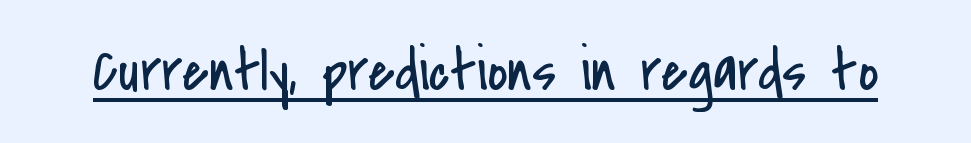
Q: Is the text bold? A: No.
Q: Is the text italic (slanted)? A: No, it is upright.
Q: Is the typeface a serif or a sans-serif typeface? A: Sans-serif.
Q: Is the text underlined? A: Yes.
Q: Is the spacing between letters normal or unusually wide? A: Normal.
Q: Width (condensed, normal, or wide)? A: Condensed.
Q: Stroke contrast? A: Low.
Q: x-height? A: Small.
Q: Monospaced? A: No.
